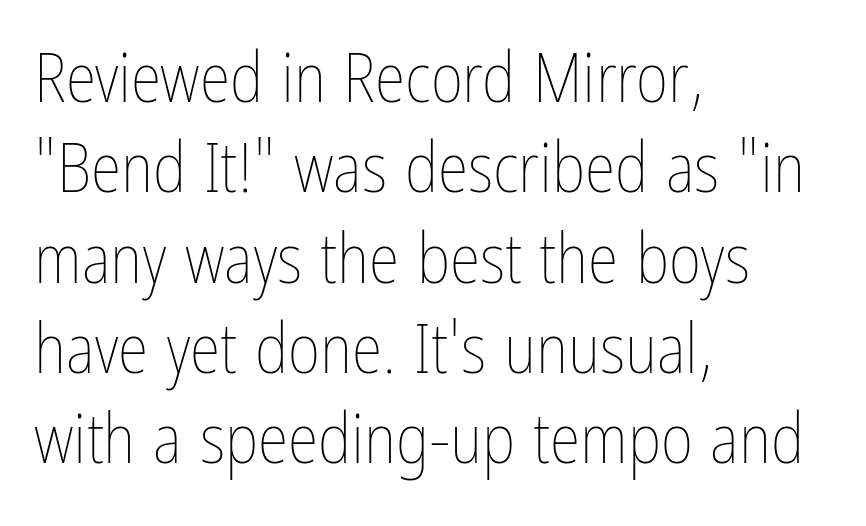
Q: Is the text bold? A: No.
Q: Is the text italic (slanted)? A: No, it is upright.
Q: Is the text underlined? A: No.
Q: How is the paragraph aligned? A: Left-aligned.
Q: Is the spacing between letters normal or unusually wide? A: Normal.
Q: Is the spacing between lines tight, normal or loose? A: Normal.
Q: Width (condensed, normal, or wide)? A: Condensed.
Q: Stroke contrast? A: Low.
Q: x-height? A: Medium.
Q: Monospaced? A: No.
